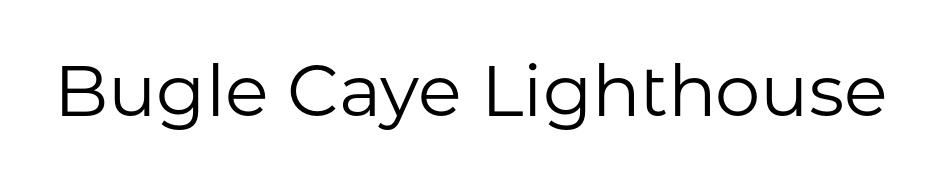
The image shows 72 px regular-weight sans-serif type, upright; set normal letter spacing, not underlined; low stroke contrast and a medium x-height.
